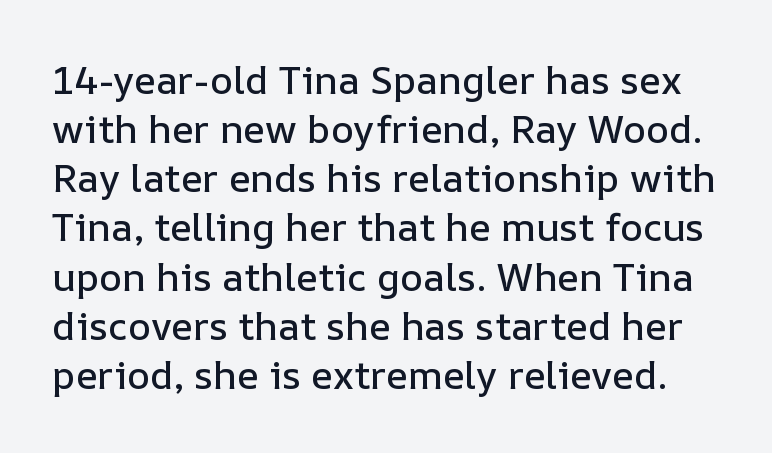
This sample uses plain, unmodified letter spacing. Lines of text with bare space underneath. The passage shown is typed in a proportional face where columns would drift. A typesetter would call this leading conventional body-copy spacing.
